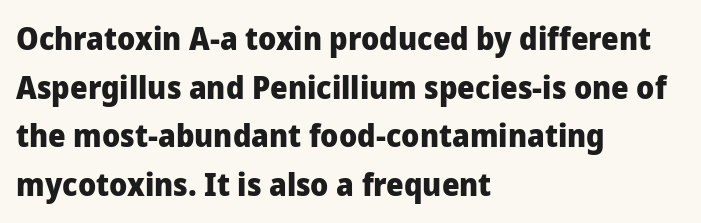
Q: Is the text bold? A: Yes.
Q: Is the text italic (slanted)? A: No, it is upright.
Q: Is the typeface a serif or a sans-serif typeface? A: Sans-serif.
Q: Is the text underlined? A: No.
Q: How is the paragraph aligned? A: Left-aligned.
Q: Is the spacing between letters normal or unusually wide? A: Normal.
Q: Is the spacing between lines tight, normal or loose? A: Normal.
Q: Width (condensed, normal, or wide)? A: Normal.
Q: Stroke contrast? A: Low.
Q: x-height? A: Medium.
Q: Monospaced? A: No.
